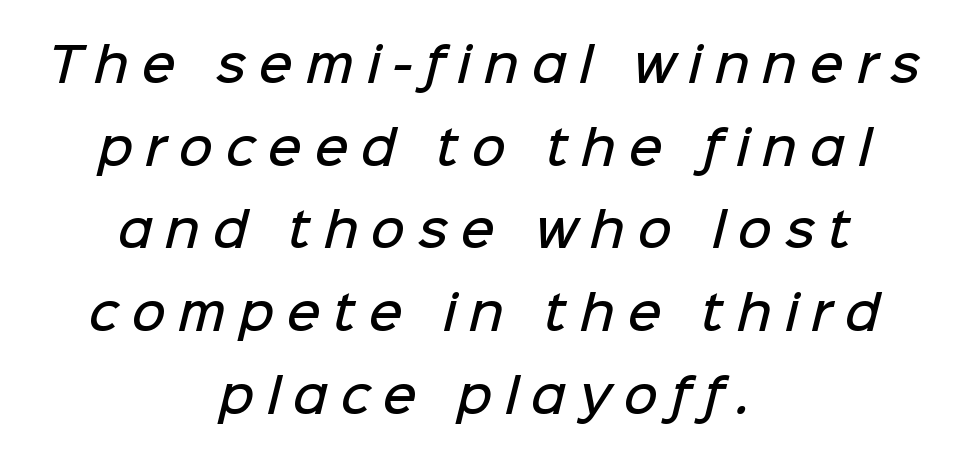
You could not count columns in this text — the font is proportionally spaced. Type without underlining. Serifs: no, the terminals of the letterforms are clean. The tracking reads as deliberately expanded to a designer's eye.
